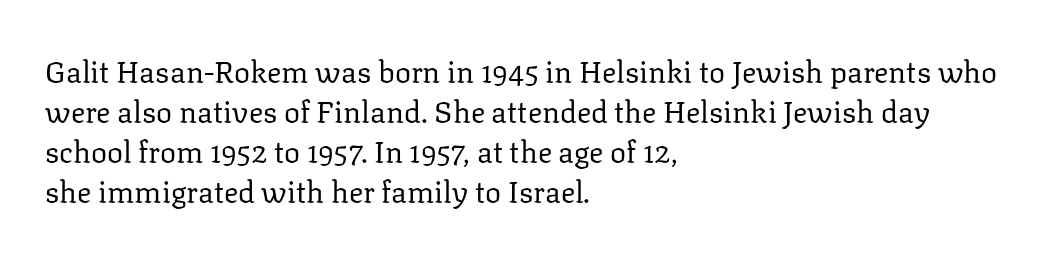
Q: Is the text bold? A: No.
Q: Is the text italic (slanted)? A: No, it is upright.
Q: Is the typeface a serif or a sans-serif typeface? A: Serif.
Q: Is the text underlined? A: No.
Q: How is the paragraph aligned? A: Left-aligned.
Q: Is the spacing between letters normal or unusually wide? A: Normal.
Q: Is the spacing between lines tight, normal or loose? A: Normal.
Q: Width (condensed, normal, or wide)? A: Normal.
Q: Stroke contrast? A: Low.
Q: x-height? A: Medium.
Q: Monospaced? A: No.
